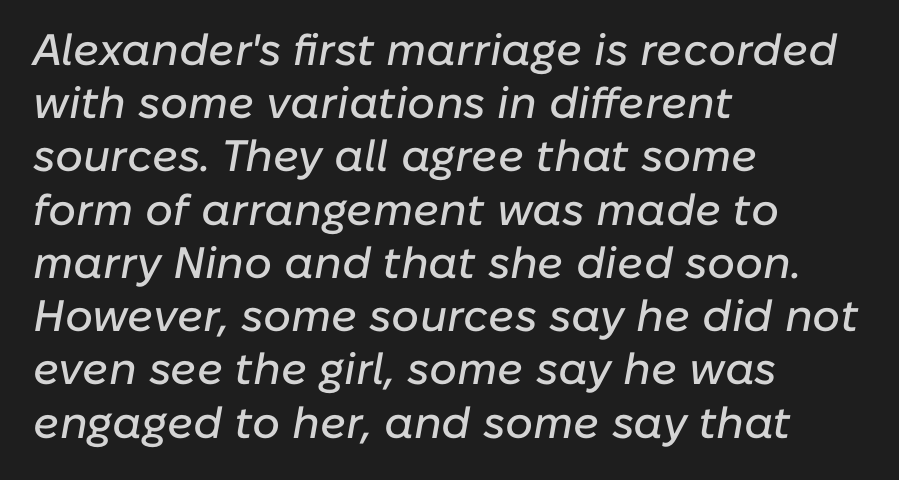
{"italic": "yes", "lean": "right", "slant_degrees": 10, "width": "normal", "stroke_contrast": "low", "x_height": "medium", "monospaced": "no", "underline": "no", "align": "left", "line_spacing_ratio": 1.21, "letter_spacing": "normal", "letter_spacing_em": 0.0, "glyph_px": 44}
